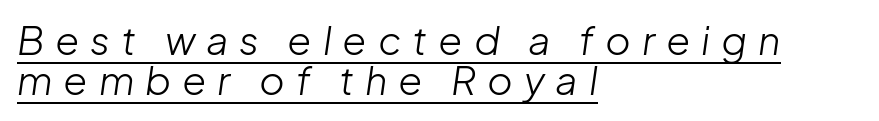
Looks like someone drew a line under every word here. Alignment: flush left. This reads as an unemphasized weight, regular at the heaviest. Is there much room between lines? No — they nearly touch. Spacing verdict: proportional, widths tailored to each character. Tall strokes in this sample are angled rather than plumb.
